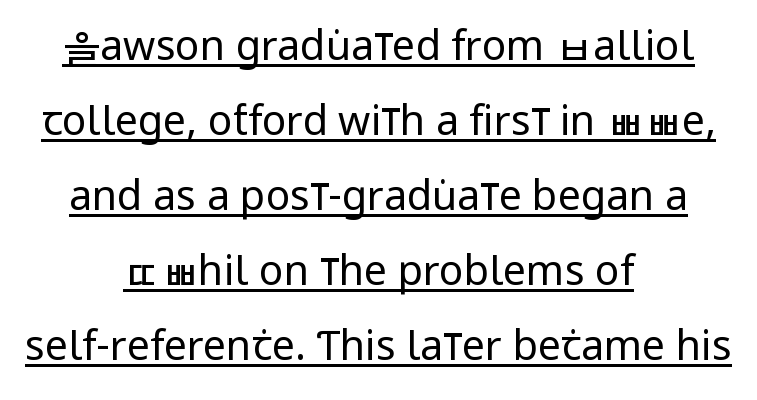
{"serif": "no", "italic": "no", "bold": "no", "weight": "regular", "width": "condensed", "stroke_contrast": "low", "x_height": "large", "monospaced": "no", "underline": "yes", "align": "center", "line_spacing_ratio": 1.83, "letter_spacing": "normal", "letter_spacing_em": 0.0, "glyph_px": 41}
